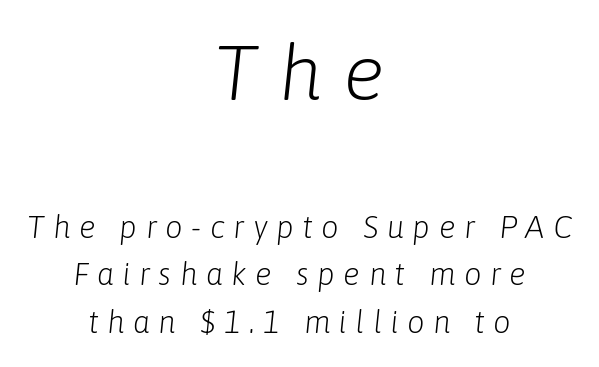
Is the block centered? Yes — each line is placed symmetrically about the middle. The glyphs look as if they've been sheared to an angle. Caption: upper text group enlarged, lower text group reduced. Successive baselines arrive at the customary interval. The letters advance in unequal steps, a hallmark of proportional type.
